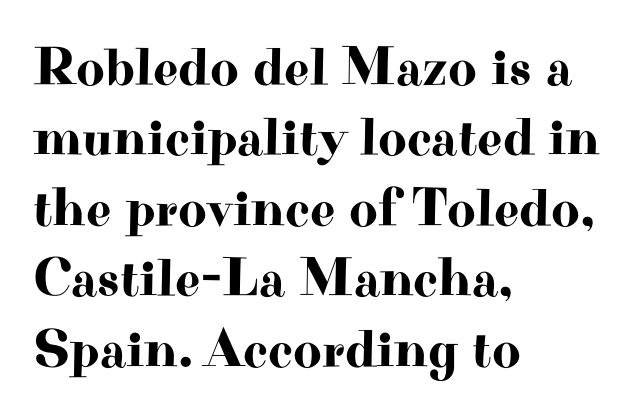
The image shows 55 px wide serif type, upright; set left-aligned, normal line spacing (1.28x), normal letter spacing, not underlined; high stroke contrast and a small x-height.
